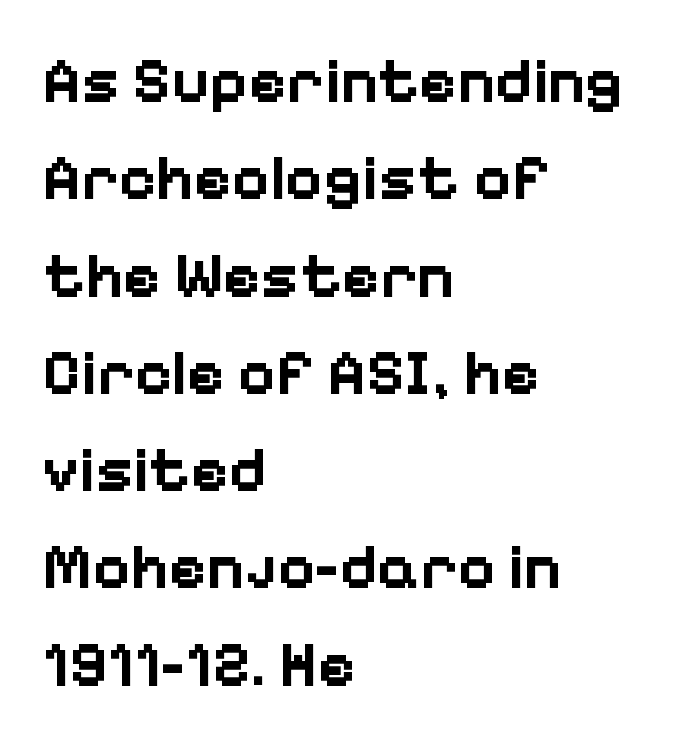
The typeface chosen for these lines omits serifs. The type sits square on the baseline with zero lean. Think of a printed novel: that variable character pitch is what you see here. The rendering uses a bold face; every stroke is thick and dark.
